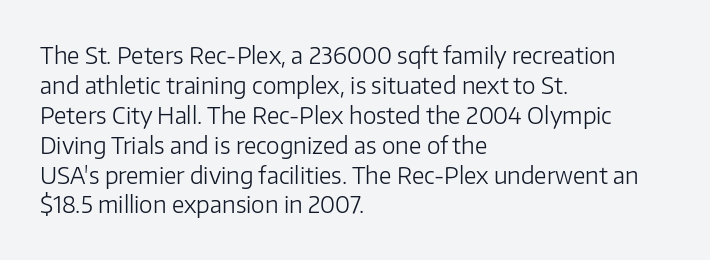
The lines are quadded left. The font sits on the lighter half of the weight spectrum, regular included. Tracking here is standard; glyphs follow each other at the usual distance. Italic? Not at all — the glyphs are vertical. Rule under the text: the space is simply empty.
